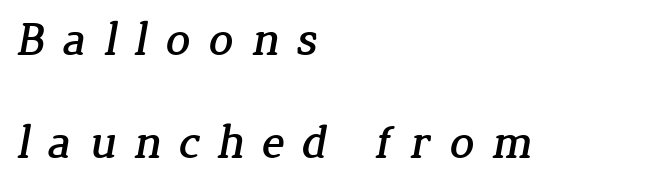
{"serif": "yes", "width": "normal", "stroke_contrast": "low", "x_height": "medium", "monospaced": "no", "underline": "no", "align": "left", "line_spacing": "loose", "line_spacing_ratio": 2.14, "letter_spacing": "wide", "letter_spacing_em": 0.36, "glyph_px": 48}
